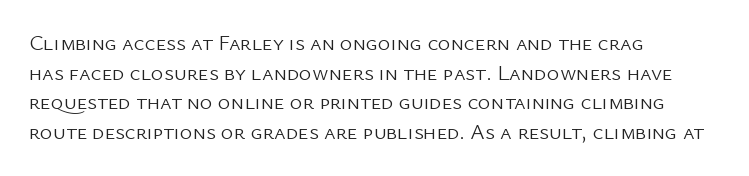
{"italic": "no", "bold": "no", "underline": "no", "align": "left", "line_spacing": "normal", "line_spacing_ratio": 1.35, "letter_spacing": "normal", "letter_spacing_em": 0.0, "glyph_px": 22}
